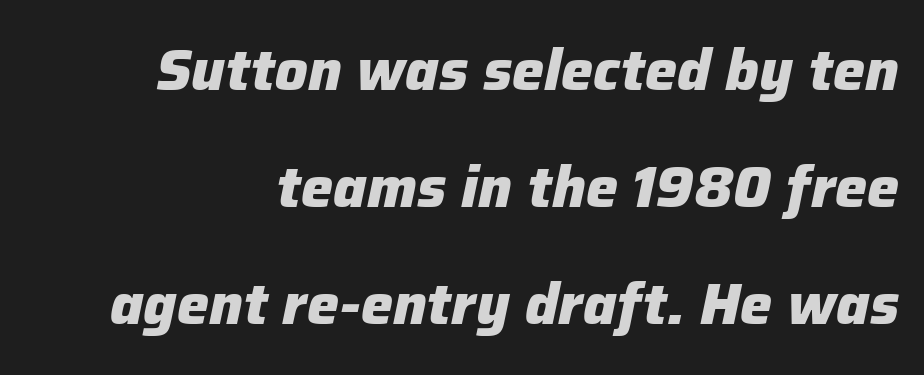
Q: Is the text bold? A: Yes.
Q: Is the text italic (slanted)? A: Yes, it leans right by about 12 degrees.
Q: Is the text underlined? A: No.
Q: How is the paragraph aligned? A: Right-aligned.
Q: Is the spacing between letters normal or unusually wide? A: Normal.
Q: Is the spacing between lines tight, normal or loose? A: Loose.
Q: Width (condensed, normal, or wide)? A: Normal.
Q: Stroke contrast? A: Low.
Q: x-height? A: Medium.
Q: Monospaced? A: No.
